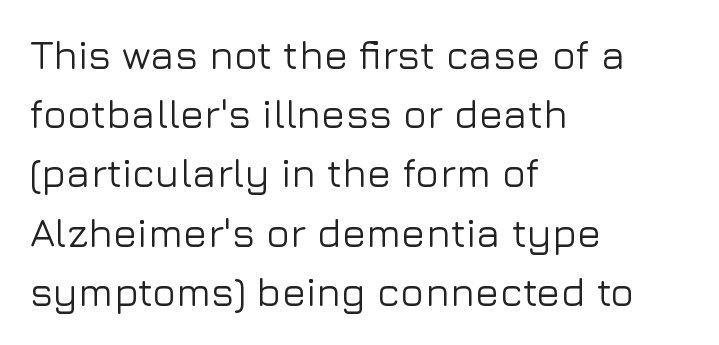
The image shows 40 px sans-serif type, upright; set left-aligned, normal line spacing (1.48x), normal letter spacing, not underlined; low stroke contrast and a medium x-height.
